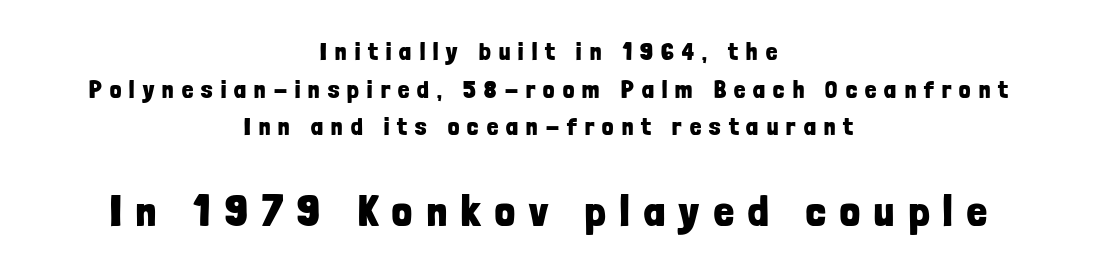
Q: Is the text bold? A: Yes.
Q: Is the text italic (slanted)? A: No, it is upright.
Q: Is the typeface a serif or a sans-serif typeface? A: Sans-serif.
Q: Is the text underlined? A: No.
Q: How is the paragraph aligned? A: Centered.
Q: Is the spacing between letters normal or unusually wide? A: Unusually wide.
Q: Is the spacing between lines tight, normal or loose? A: Normal.
Q: Which block of text is set in a larger size, the first (top) or the second (bottom)? A: The second (bottom) one.
Q: Width (condensed, normal, or wide)? A: Condensed.
Q: Stroke contrast? A: Low.
Q: x-height? A: Medium.
Q: Monospaced? A: No.
